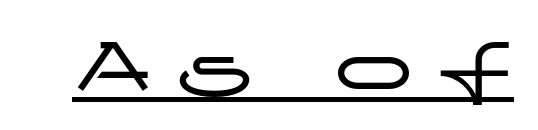
{"serif": "no", "italic": "no", "width": "wide", "stroke_contrast": "low", "x_height": "medium", "monospaced": "no", "underline": "yes", "letter_spacing": "wide", "letter_spacing_em": 0.28, "glyph_px": 79}
